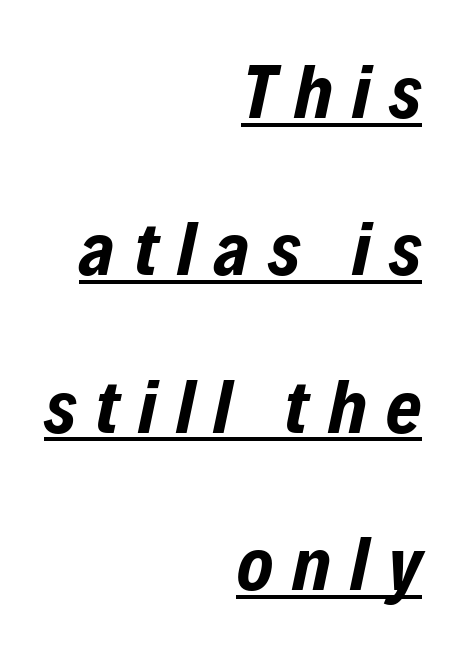
Q: Is the text bold? A: Yes.
Q: Is the text italic (slanted)? A: Yes, it leans right by about 12 degrees.
Q: Is the text underlined? A: Yes.
Q: How is the paragraph aligned? A: Right-aligned.
Q: Is the spacing between letters normal or unusually wide? A: Unusually wide.
Q: Is the spacing between lines tight, normal or loose? A: Loose.
Q: Width (condensed, normal, or wide)? A: Condensed.
Q: Stroke contrast? A: Low.
Q: x-height? A: Medium.
Q: Monospaced? A: No.
